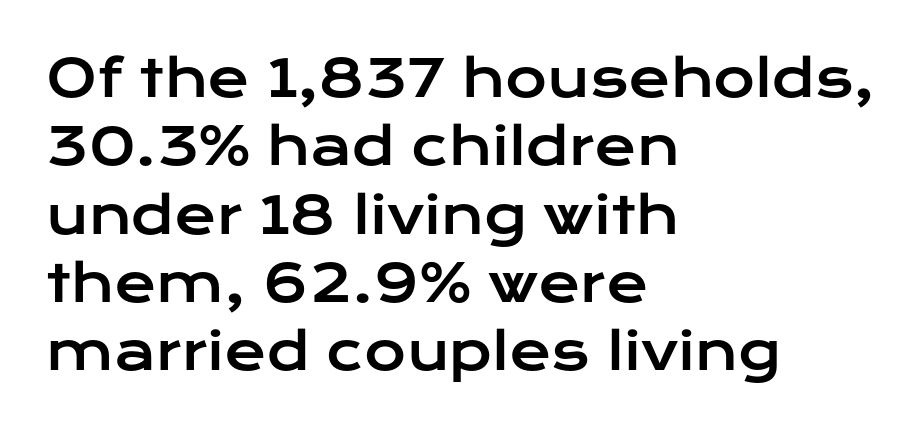
The image shows 51 px wide sans-serif type, upright; set left-aligned, normal line spacing (1.34x), normal letter spacing, not underlined; low stroke contrast and a medium x-height.
